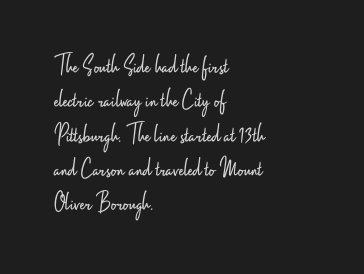
The image shows 27 px text type; set left-aligned, normal line spacing (1.27x), normal letter spacing, not underlined.
